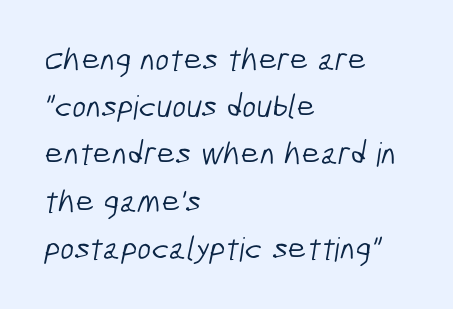
{"serif": "no", "bold": "no", "weight": "light", "width": "condensed", "stroke_contrast": "low", "x_height": "medium", "monospaced": "no", "underline": "no", "align": "left", "line_spacing": "normal", "line_spacing_ratio": 1.43, "letter_spacing": "normal", "letter_spacing_em": 0.0, "glyph_px": 33}
